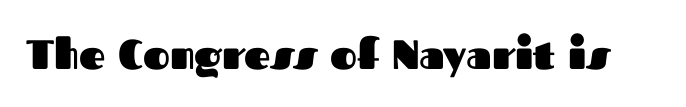
The specimen omits any rule beneath the text block's lines. Is this a sans? Yes — the strokes have no serifs. Its strokes are broad and dark, the hallmark of bold type. Posture: straight, roman, zero tilt. Is this a fixed-width face? No — the glyphs have proportional, varying widths.
